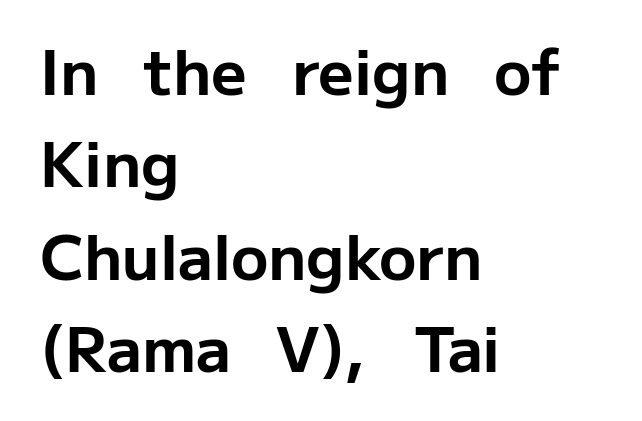
{"serif": "no", "italic": "no", "bold": "yes", "weight": "bold", "width": "normal", "stroke_contrast": "low", "x_height": "medium", "monospaced": "no", "underline": "no", "align": "left", "line_spacing": "normal", "line_spacing_ratio": 1.49, "letter_spacing": "normal", "letter_spacing_em": 0.0, "glyph_px": 62}
